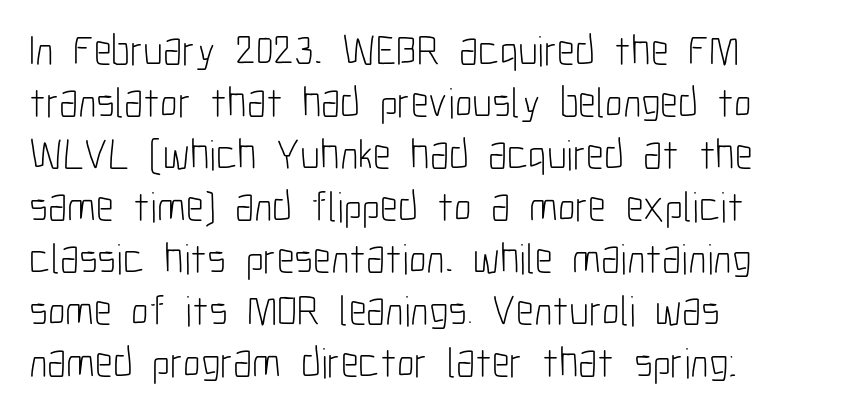
The image shows 43 px light, condensed sans-serif type, upright; set left-aligned, line spacing 1.21x, normal letter spacing, not underlined; low stroke contrast and a medium x-height.
